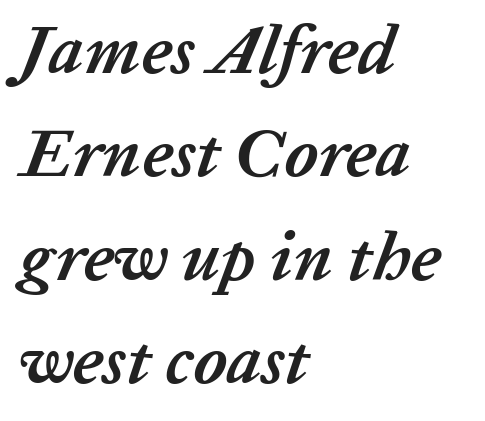
The image shows 69 px semibold type, italic (leaning right); set left-aligned, normal line spacing (1.5x), normal letter spacing, not underlined; low stroke contrast and a medium x-height.
